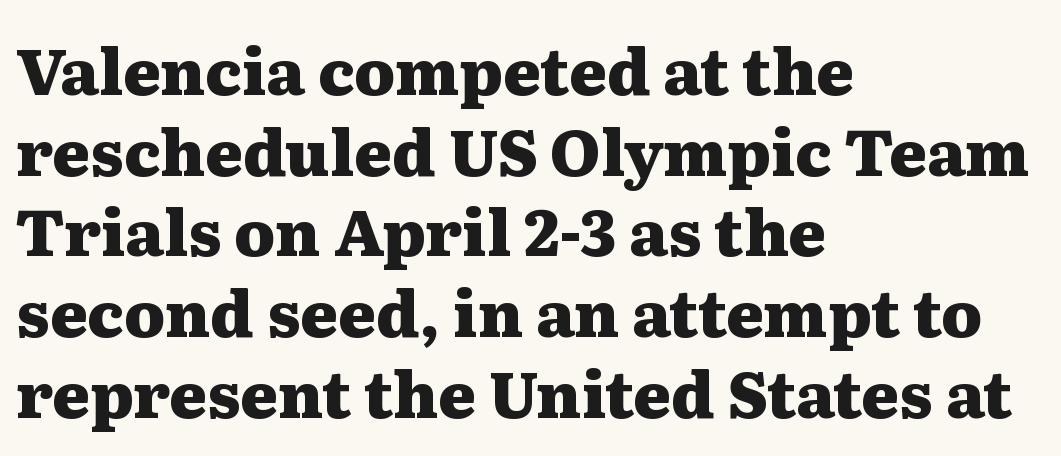
Teacher's note: observe the even left margin — that is flush-left alignment. Does the lettering tilt? It doesn't — this is upright. This is serif lettering, the kind often seen in printed books. Typesetter's note: full bold, strokes at maximum text heaviness.
